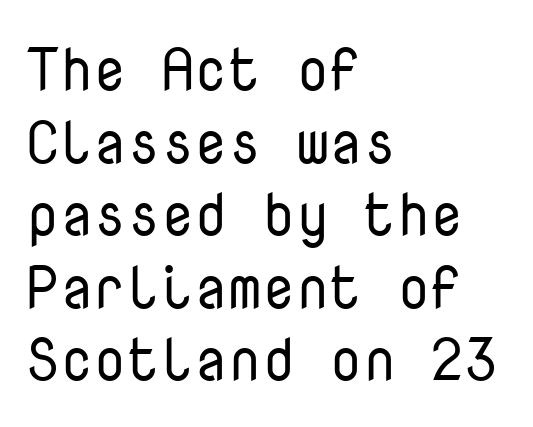
The image shows 60 px regular-weight sans-serif type, upright, monospaced; set left-aligned, line spacing 1.21x, normal letter spacing, not underlined; low stroke contrast and a medium x-height.
